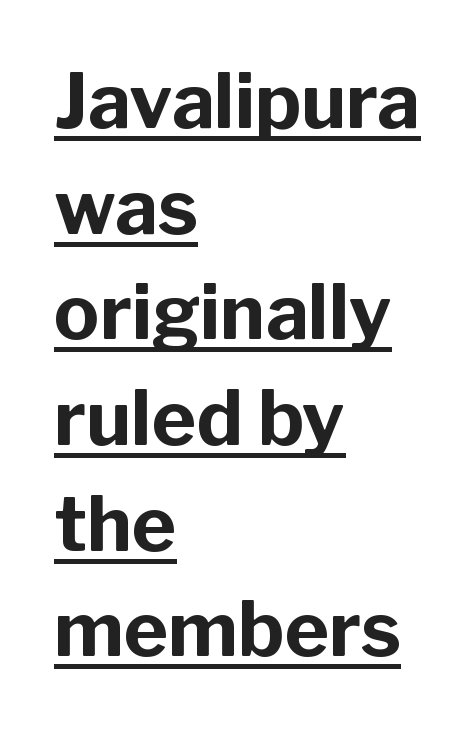
The image shows 76 px bold sans-serif type, upright; set left-aligned, normal line spacing (1.39x), normal letter spacing, underlined; low stroke contrast and a medium x-height.
